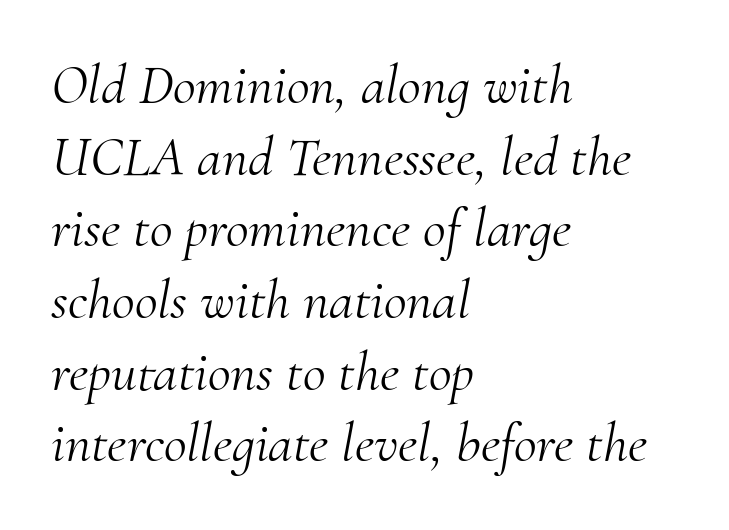
{"serif": "yes", "italic": "yes", "lean": "right", "slant_degrees": 10, "bold": "no", "weight": "light", "width": "normal", "stroke_contrast": "medium", "x_height": "small", "monospaced": "no", "underline": "no", "align": "left", "line_spacing": "normal", "line_spacing_ratio": 1.28, "letter_spacing": "normal", "letter_spacing_em": 0.0, "glyph_px": 56}
